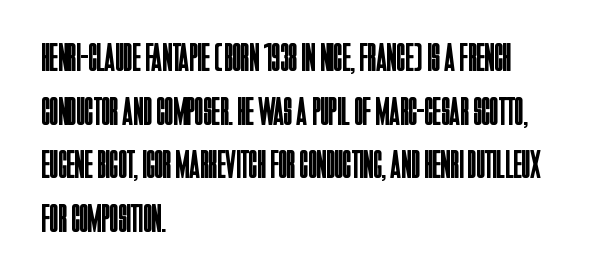
Upright lettering throughout. Casual observation: everything's shoved over to the left. No chunkiness to these letters — they're not bold. These lines are rendered in a variable-pitch font.
